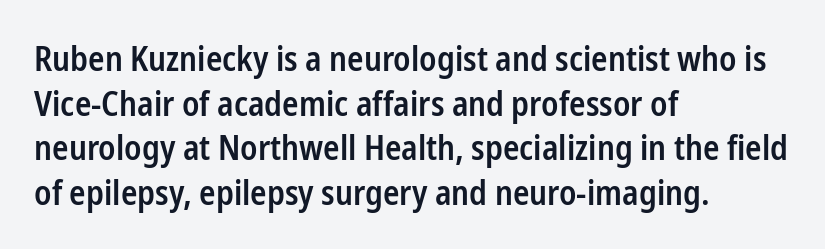
Q: Is the text bold? A: Semi-bold.
Q: Is the text italic (slanted)? A: No, it is upright.
Q: Is the typeface a serif or a sans-serif typeface? A: Sans-serif.
Q: Is the text underlined? A: No.
Q: How is the paragraph aligned? A: Left-aligned.
Q: Is the spacing between letters normal or unusually wide? A: Normal.
Q: Is the spacing between lines tight, normal or loose? A: Normal.
Q: Width (condensed, normal, or wide)? A: Condensed.
Q: Stroke contrast? A: Low.
Q: x-height? A: Medium.
Q: Monospaced? A: No.
